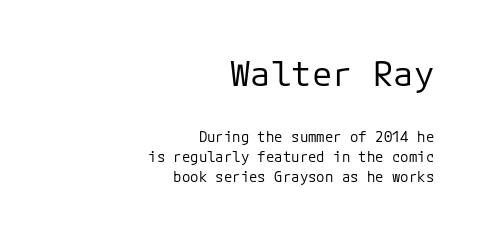
{"serif": "no", "italic": "no", "bold": "no", "weight": "regular", "width": "normal", "stroke_contrast": "low", "x_height": "medium", "underline": "no", "align": "right", "line_spacing": "normal", "line_spacing_ratio": 1.44, "letter_spacing": "normal", "letter_spacing_em": 0.0, "larger_block": "first", "size_ratio": 2.43, "glyph_px": 34}
